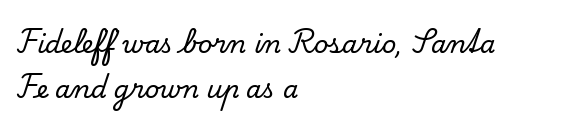
The image shows 25 px text type; set left-aligned, line spacing 1.81x, normal letter spacing, not underlined.
